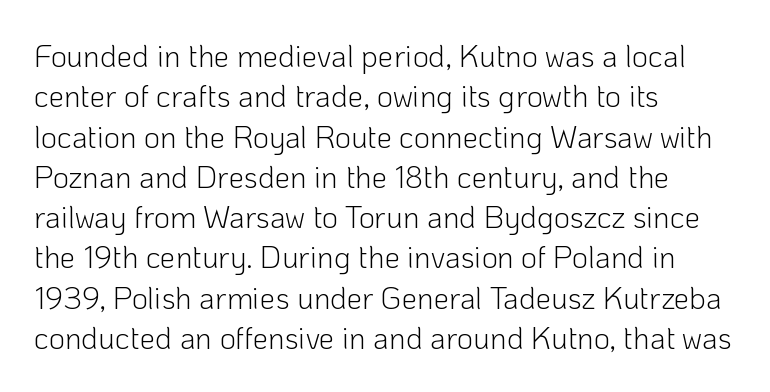
Q: Is the text bold? A: No.
Q: Is the text italic (slanted)? A: No, it is upright.
Q: Is the typeface a serif or a sans-serif typeface? A: Sans-serif.
Q: Is the text underlined? A: No.
Q: How is the paragraph aligned? A: Left-aligned.
Q: Is the spacing between letters normal or unusually wide? A: Normal.
Q: Is the spacing between lines tight, normal or loose? A: Normal.
Q: Width (condensed, normal, or wide)? A: Normal.
Q: Stroke contrast? A: Low.
Q: x-height? A: Medium.
Q: Monospaced? A: No.
